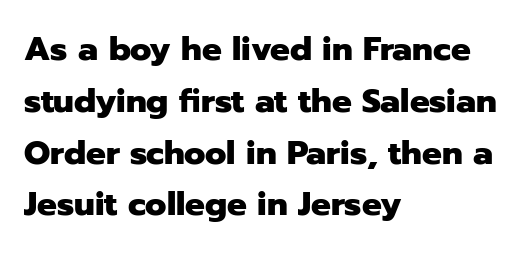
Notice how the stems are strictly vertical — no italics here. The rendering uses a moderate line-height, typical for paragraphs. Is the type bold? Yes — the strokes are clearly thick and heavy. The tracking reads as untouched default to a designer's eye. The strip under each line holds only bare page.
